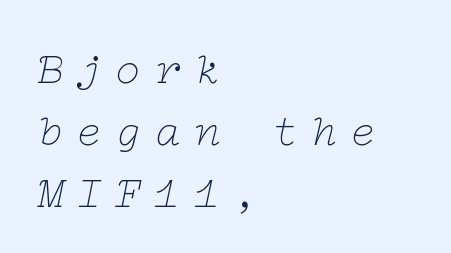
{"serif": "yes", "italic": "yes", "lean": "right", "slant_degrees": 12, "bold": "no", "weight": "thin", "width": "wide", "stroke_contrast": "low", "x_height": "medium", "underline": "no", "align": "left", "line_spacing": "normal", "line_spacing_ratio": 1.41, "letter_spacing": "wide", "letter_spacing_em": 0.29, "glyph_px": 44}
